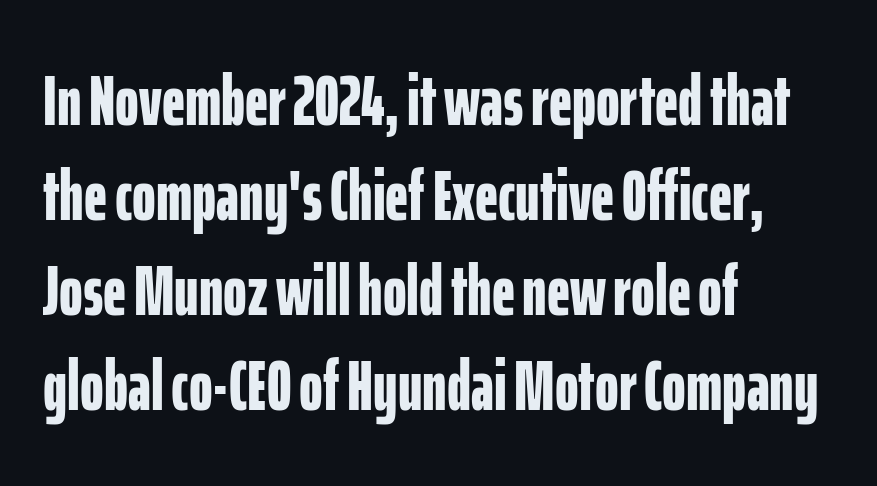
The image shows 72 px bold, condensed sans-serif type, upright; set left-aligned, normal line spacing (1.32x), normal letter spacing, not underlined; low stroke contrast and a medium x-height.
